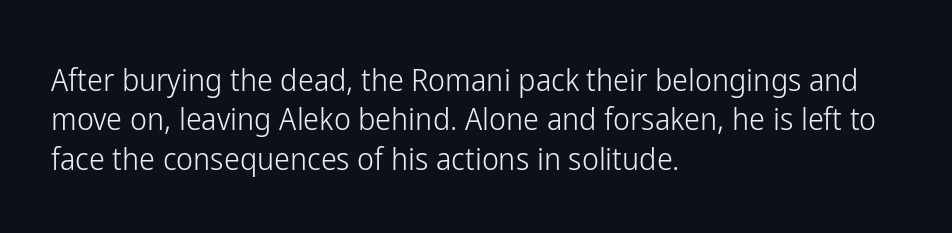
The image shows 32 px light, condensed sans-serif type, upright; set left-aligned, line spacing 1.23x, normal letter spacing, not underlined; low stroke contrast and a medium x-height.
